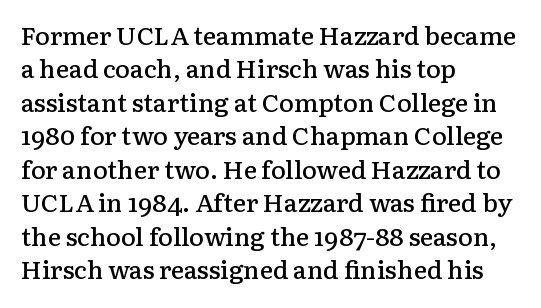
{"italic": "no", "bold": "semi", "underline": "no", "align": "left", "line_spacing": "normal", "line_spacing_ratio": 1.34, "letter_spacing": "normal", "letter_spacing_em": 0.0, "glyph_px": 25}
